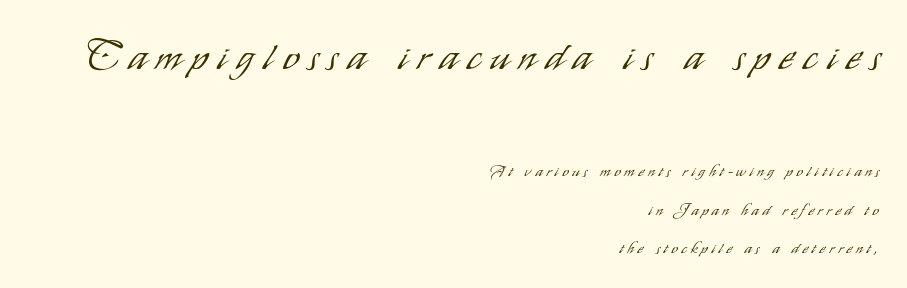
The image shows 41 px light, condensed sans-serif type; set right-aligned, loose line spacing (2.4x), unusually wide letter spacing (+0.25 em), not underlined; the first (top) block is 2.56x larger; low stroke contrast and a small x-height.
